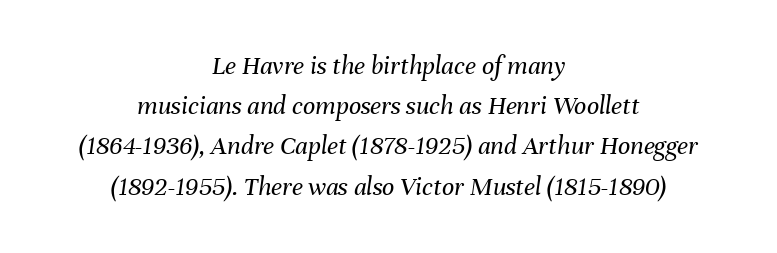
Nobody drew a line under any word here. The letterforms sit shoulder to shoulder at normal distance. Letters have the restrained weight of plain body copy at most. Interline gaps are of average width in this sample. If you drew a line through each stem, it would be angled.
